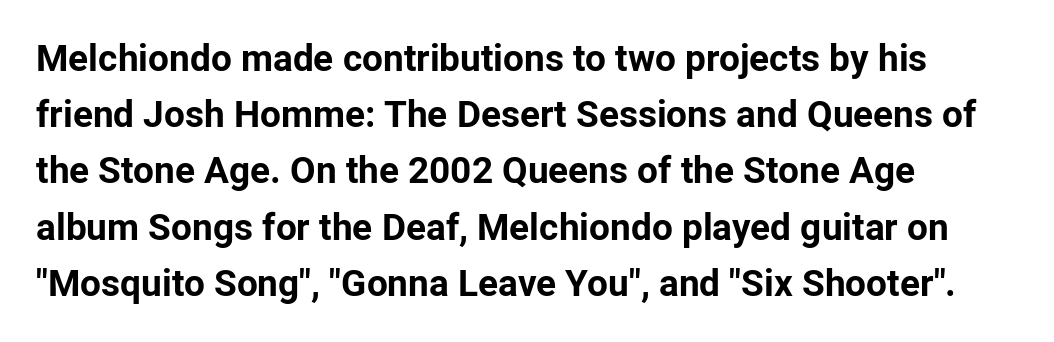
{"serif": "no", "italic": "no", "bold": "yes", "weight": "bold", "width": "normal", "stroke_contrast": "low", "x_height": "medium", "monospaced": "no", "underline": "no", "align": "left", "line_spacing": "normal", "line_spacing_ratio": 1.52, "letter_spacing": "normal", "letter_spacing_em": 0.0, "glyph_px": 37}
